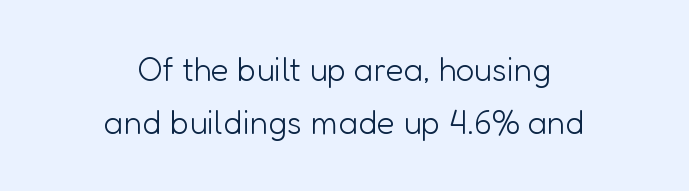
Q: Is the text bold? A: No.
Q: Is the text italic (slanted)? A: No, it is upright.
Q: Is the typeface a serif or a sans-serif typeface? A: Sans-serif.
Q: Is the text underlined? A: No.
Q: How is the paragraph aligned? A: Centered.
Q: Is the spacing between letters normal or unusually wide? A: Normal.
Q: Is the spacing between lines tight, normal or loose? A: Normal.
Q: Width (condensed, normal, or wide)? A: Normal.
Q: Stroke contrast? A: Low.
Q: x-height? A: Medium.
Q: Monospaced? A: No.
